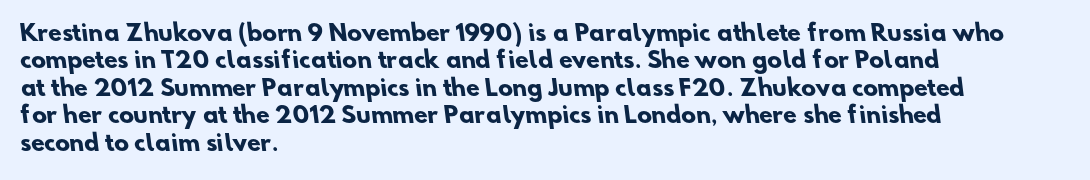
The image shows 22 px bold type; set left-aligned, normal line spacing (1.25x), normal letter spacing, not underlined.
